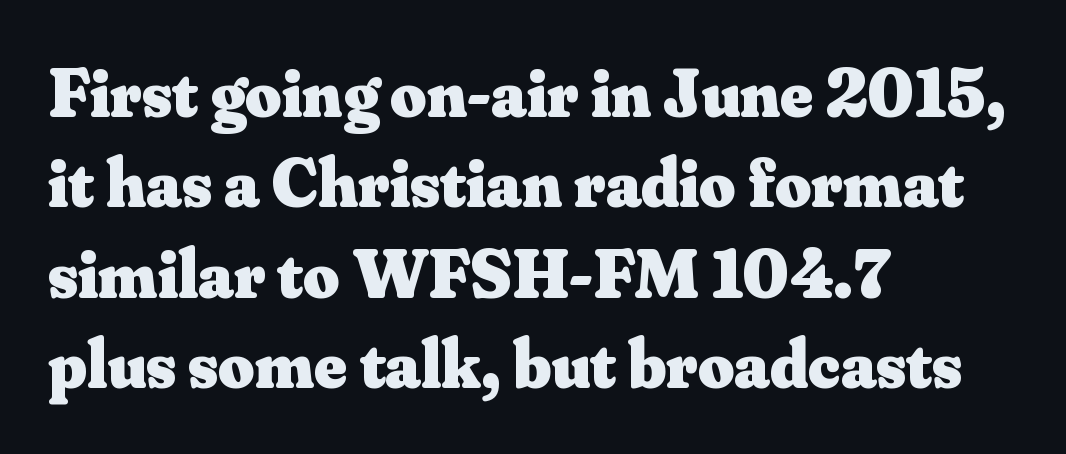
{"serif": "yes", "italic": "no", "bold": "yes", "weight": "heavy", "width": "normal", "stroke_contrast": "medium", "x_height": "small", "monospaced": "no", "underline": "no", "align": "left", "line_spacing": "normal", "line_spacing_ratio": 1.29, "letter_spacing": "normal", "letter_spacing_em": 0.0, "glyph_px": 70}
